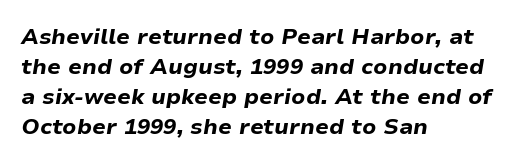
Q: Is the text bold? A: Yes.
Q: Is the text italic (slanted)? A: Yes, it leans right by about 9 degrees.
Q: Is the text underlined? A: No.
Q: How is the paragraph aligned? A: Left-aligned.
Q: Is the spacing between letters normal or unusually wide? A: Normal.
Q: Is the spacing between lines tight, normal or loose? A: Normal.
